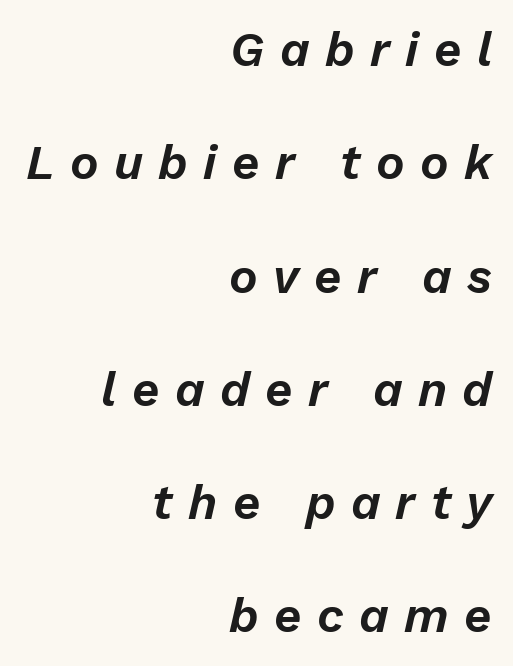
The image shows 48 px text type, italic (leaning right); set right-aligned, loose line spacing (2.36x), unusually wide letter spacing (+0.32 em), not underlined; low stroke contrast and a medium x-height.
